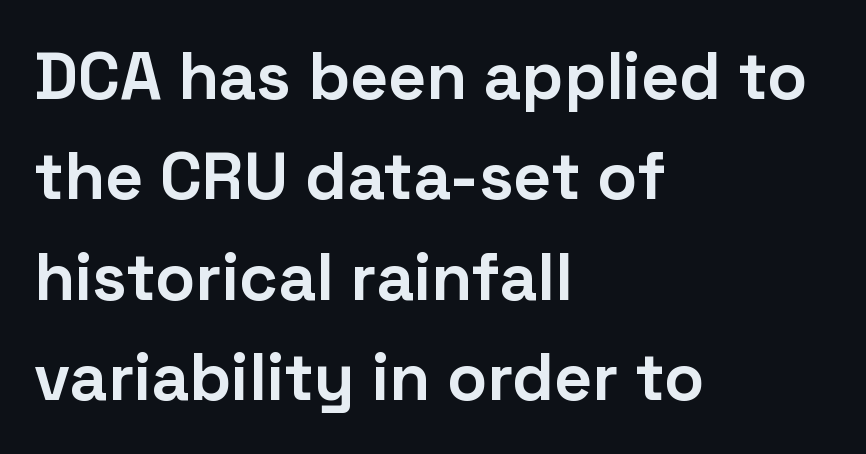
Reading down the block, your eye returns to a fixed left position each line. Every letter is thick-stroked: bold, no question. Nope, not italic — everything's standing straight. The area under the type is left untouched. Students, note that the glyphs here touch the page at normal intervals. Is there much room between lines? A standard amount, neither cramped nor airy.
